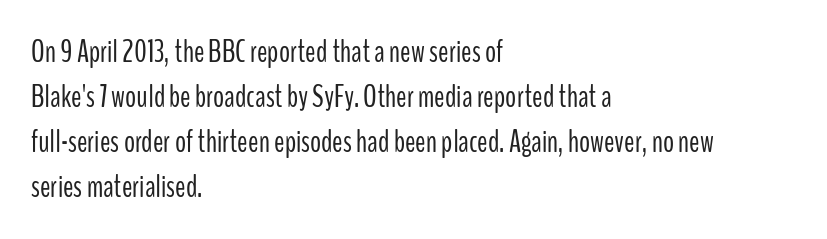
The compositor pushed each line to the left boundary. Horizontal bands of white between lines are of average thickness. The characters are drawn with everyday or finer stroke widths. Quick note: underline off. There is no visible air inserted between adjacent glyphs.
